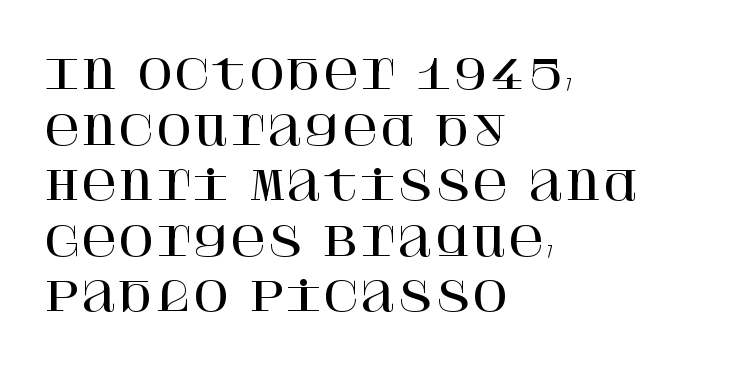
{"serif": "yes", "italic": "no", "width": "normal", "stroke_contrast": "high", "x_height": "large", "underline": "no", "align": "left", "line_spacing": "normal", "line_spacing_ratio": 1.39, "letter_spacing": "normal", "letter_spacing_em": 0.0, "glyph_px": 40}
